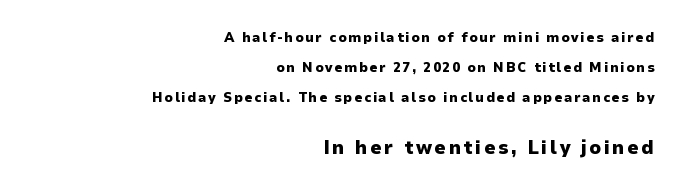
Beneath every word, the page is bare. Look at the stroke-to-counter ratio: heavy, a bold. Which of the two is more prominent by size? The second, at the bottom. Short and long lines alike share a common ending point at right.
